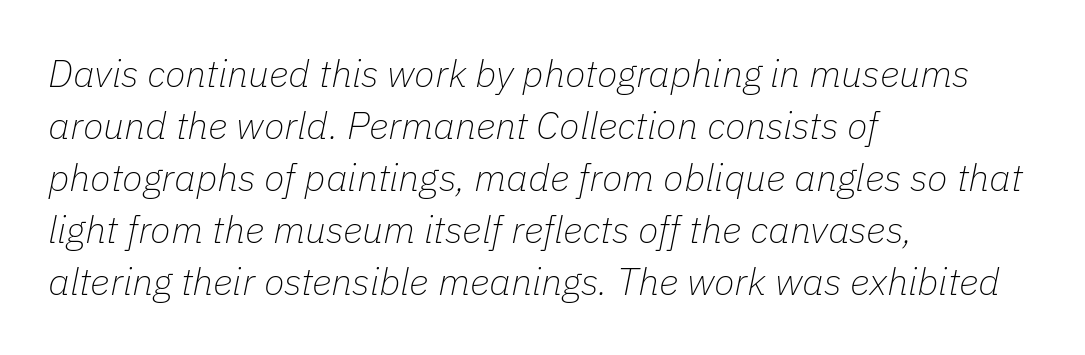
The passage shown has conventional tracking throughout. Quick note: interline space is typical. Is this a heavy cut? Hardly; it is regular or lighter. It's the slanting kind of type. The passage shown is not underscored anywhere.
